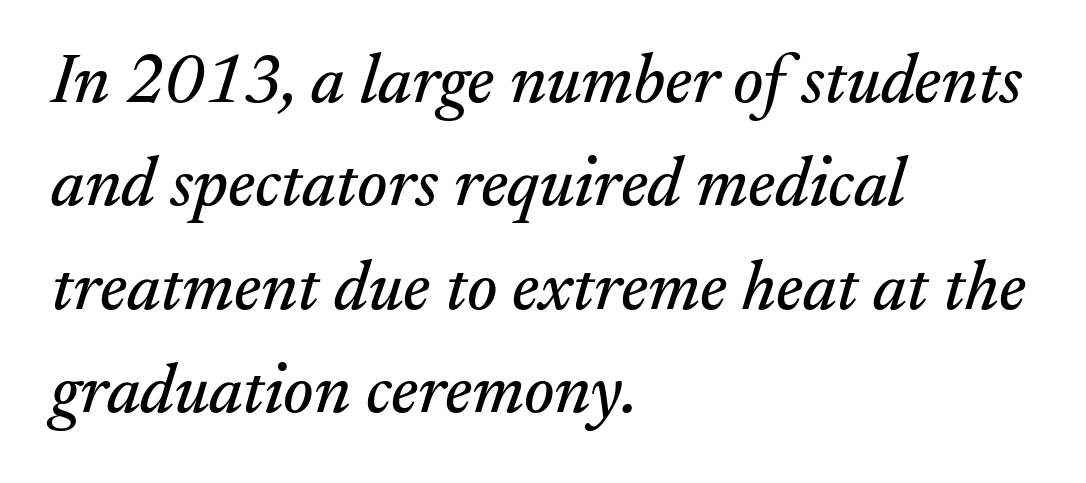
Q: Is the text italic (slanted)? A: Yes, it leans right by about 17 degrees.
Q: Is the typeface a serif or a sans-serif typeface? A: Serif.
Q: Is the text underlined? A: No.
Q: How is the paragraph aligned? A: Left-aligned.
Q: Is the spacing between letters normal or unusually wide? A: Normal.
Q: Is the spacing between lines tight, normal or loose? A: Normal.
Q: Width (condensed, normal, or wide)? A: Normal.
Q: Stroke contrast? A: Medium.
Q: x-height? A: Small.
Q: Monospaced? A: No.
